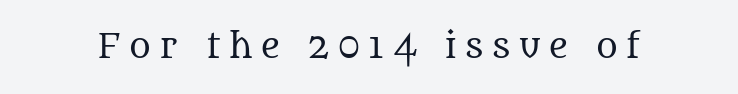
Q: Is the text bold? A: No.
Q: Is the text italic (slanted)? A: No, it is upright.
Q: Is the typeface a serif or a sans-serif typeface? A: Serif.
Q: Is the text underlined? A: No.
Q: Is the spacing between letters normal or unusually wide? A: Unusually wide.
Q: Width (condensed, normal, or wide)? A: Normal.
Q: Stroke contrast? A: Medium.
Q: x-height? A: Large.
Q: Monospaced? A: No.
